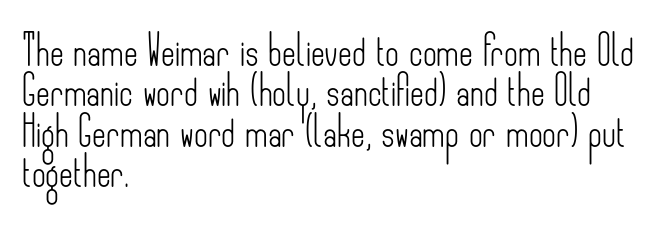
The image shows 30 px light, condensed sans-serif type, upright; set left-aligned, normal line spacing (1.35x), normal letter spacing, not underlined; low stroke contrast and a small x-height.
